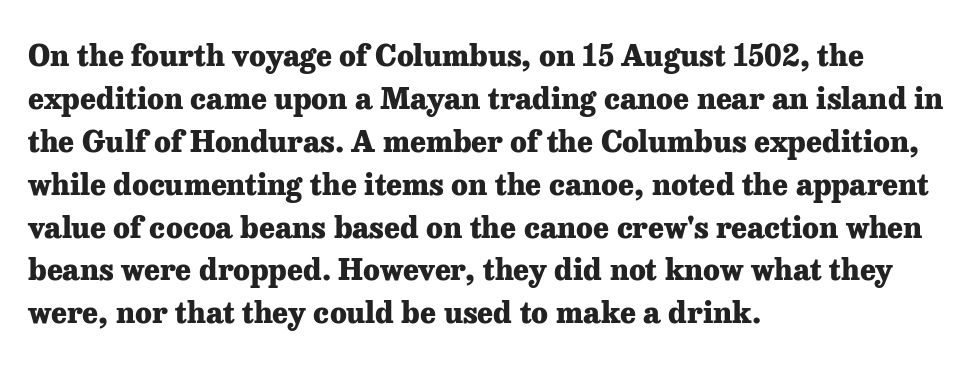
{"serif": "yes", "italic": "no", "bold": "yes", "weight": "heavy", "width": "normal", "stroke_contrast": "low", "x_height": "medium", "monospaced": "no", "underline": "no", "align": "left", "line_spacing": "normal", "line_spacing_ratio": 1.43, "letter_spacing": "normal", "letter_spacing_em": 0.0, "glyph_px": 30}
